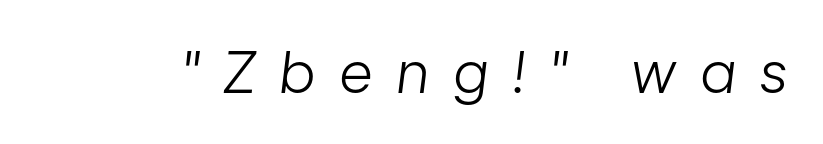
Tracking here is generous; glyphs stand well apart from one another. In terms of posture, this sample is oblique. No heavy texture on the line: the type isn't bold. This rendering features lettering with no underline.
